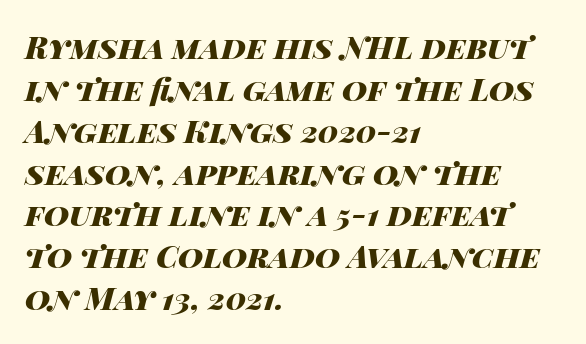
Q: Is the text bold? A: Yes.
Q: Is the text italic (slanted)? A: Yes, it leans right by about 14 degrees.
Q: Is the text underlined? A: No.
Q: How is the paragraph aligned? A: Left-aligned.
Q: Is the spacing between letters normal or unusually wide? A: Normal.
Q: Is the spacing between lines tight, normal or loose? A: Normal.
Q: Width (condensed, normal, or wide)? A: Wide.
Q: Stroke contrast? A: High.
Q: x-height? A: Large.
Q: Monospaced? A: No.
